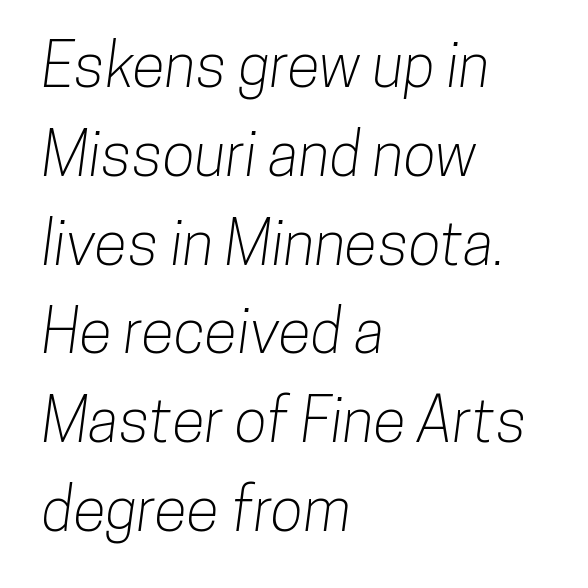
The image shows 60 px condensed sans-serif type; set left-aligned, normal line spacing (1.48x), normal letter spacing, not underlined; low stroke contrast and a medium x-height.
